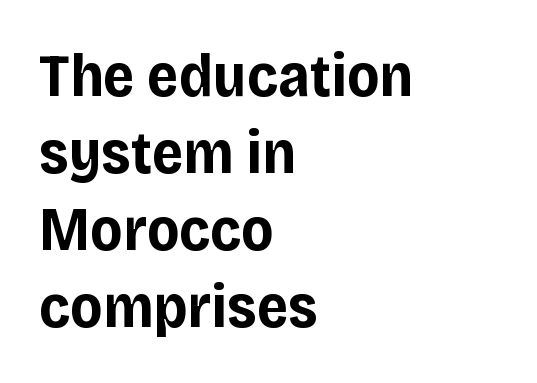
The image shows 61 px bold sans-serif type, upright; set left-aligned, normal line spacing (1.26x), normal letter spacing, not underlined; low stroke contrast and a large x-height.
